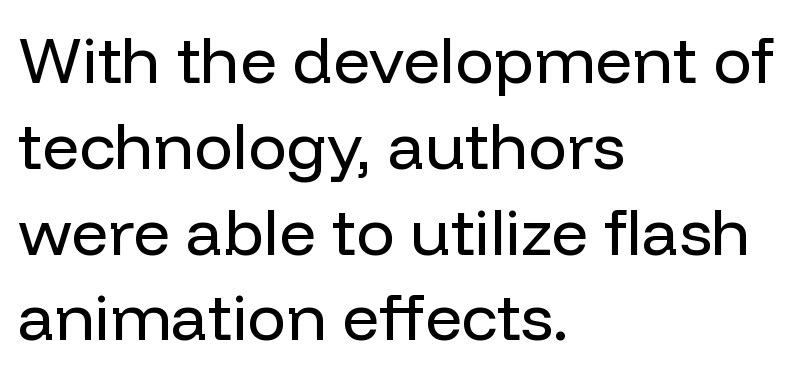
Lines of text with bare space underneath. The letters sit at their default tracking, neither squeezed nor spread. The text block is weighted toward the left margin, trailing off unevenly rightward. Counters stay open thanks to moderate or lighter strokes.
